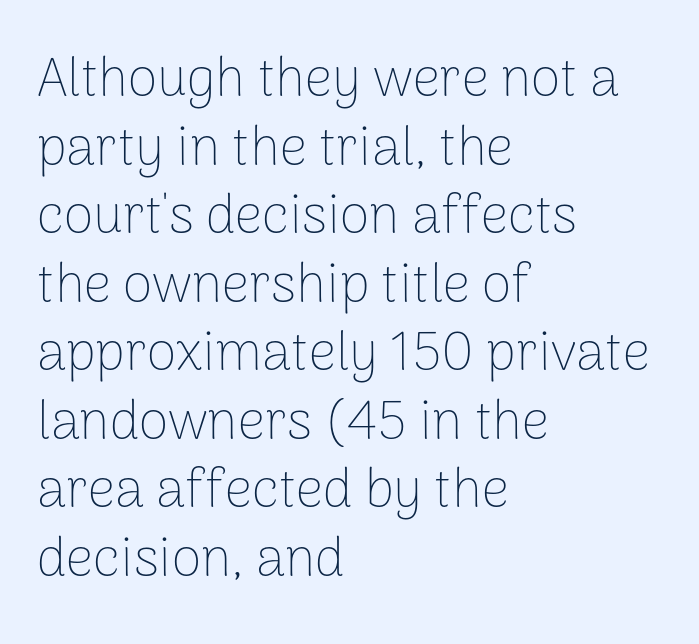
Q: Is the text bold? A: No.
Q: Is the text italic (slanted)? A: No, it is upright.
Q: Is the typeface a serif or a sans-serif typeface? A: Sans-serif.
Q: Is the text underlined? A: No.
Q: How is the paragraph aligned? A: Left-aligned.
Q: Is the spacing between letters normal or unusually wide? A: Normal.
Q: Is the spacing between lines tight, normal or loose? A: Normal.
Q: Width (condensed, normal, or wide)? A: Normal.
Q: Stroke contrast? A: Low.
Q: x-height? A: Medium.
Q: Monospaced? A: No.
